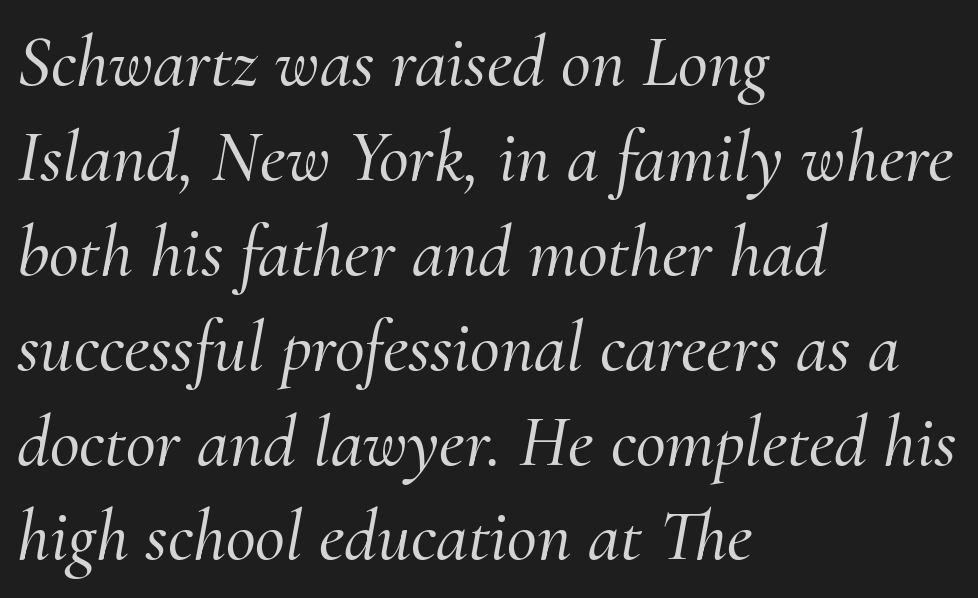
Q: Is the text italic (slanted)? A: Yes, it leans right by about 10 degrees.
Q: Is the typeface a serif or a sans-serif typeface? A: Serif.
Q: Is the text underlined? A: No.
Q: How is the paragraph aligned? A: Left-aligned.
Q: Is the spacing between letters normal or unusually wide? A: Normal.
Q: Is the spacing between lines tight, normal or loose? A: Normal.
Q: Width (condensed, normal, or wide)? A: Normal.
Q: Stroke contrast? A: Medium.
Q: x-height? A: Small.
Q: Monospaced? A: No.
